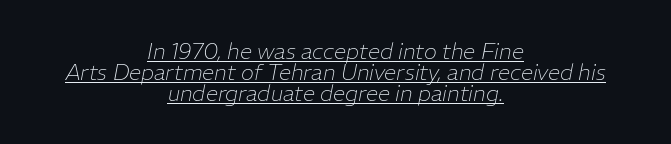
The image shows 22 px text type, italic (leaning right); set centered, tight line spacing (0.95x), normal letter spacing, underlined.
